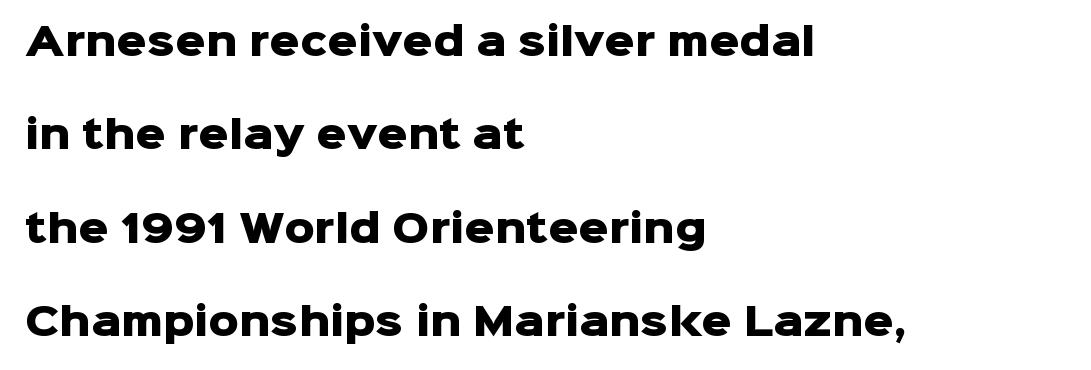
{"serif": "no", "italic": "no", "bold": "yes", "weight": "heavy", "width": "normal", "stroke_contrast": "low", "x_height": "medium", "monospaced": "no", "underline": "no", "align": "left", "line_spacing": "loose", "line_spacing_ratio": 2.46, "letter_spacing": "normal", "letter_spacing_em": 0.0, "glyph_px": 38}
